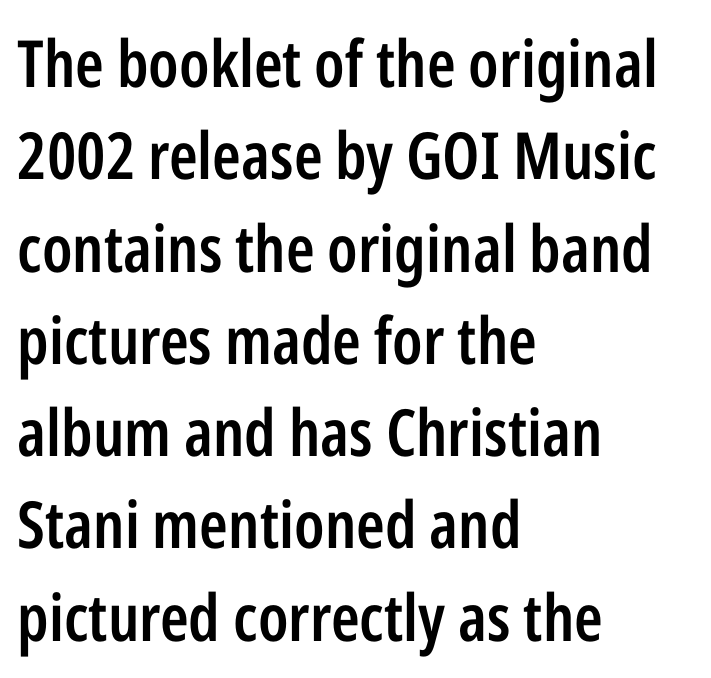
Serifs: no, the terminals of the letterforms are clean. A classic flush-left, rag-right setting is used for this passage. Its strokes are somewhat broadened, the hallmark of semibold type. The foot of each line stays bare and open. This sample keeps an unexceptional amount of space between lines.
